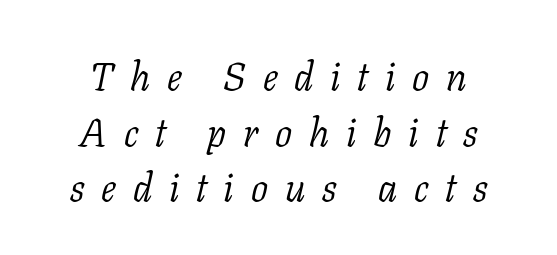
Q: Is the text bold? A: No.
Q: Is the text italic (slanted)? A: Yes, it leans right by about 11 degrees.
Q: Is the typeface a serif or a sans-serif typeface? A: Serif.
Q: Is the text underlined? A: No.
Q: How is the paragraph aligned? A: Centered.
Q: Is the spacing between letters normal or unusually wide? A: Unusually wide.
Q: Is the spacing between lines tight, normal or loose? A: Normal.
Q: Width (condensed, normal, or wide)? A: Normal.
Q: Stroke contrast? A: Low.
Q: x-height? A: Medium.
Q: Monospaced? A: No.
